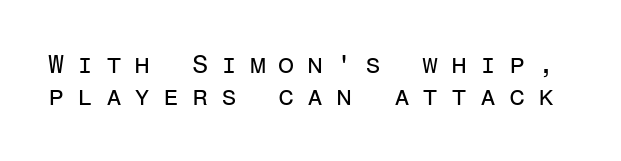
Q: Is the text bold? A: No.
Q: Is the text italic (slanted)? A: No, it is upright.
Q: Is the text underlined? A: No.
Q: Is the spacing between letters normal or unusually wide? A: Unusually wide.
Q: Is the spacing between lines tight, normal or loose? A: Normal.
